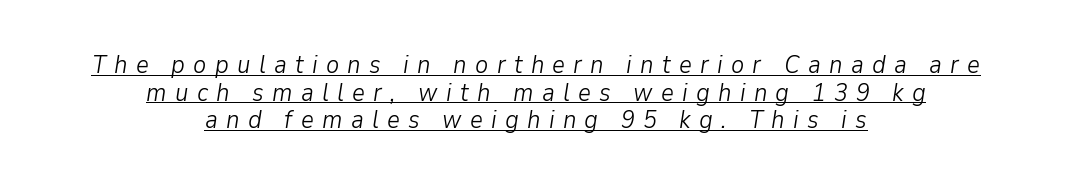
The image shows 25 px text type, italic (leaning right); set centered, tight line spacing (1.11x), unusually wide letter spacing (+0.33 em), underlined.
